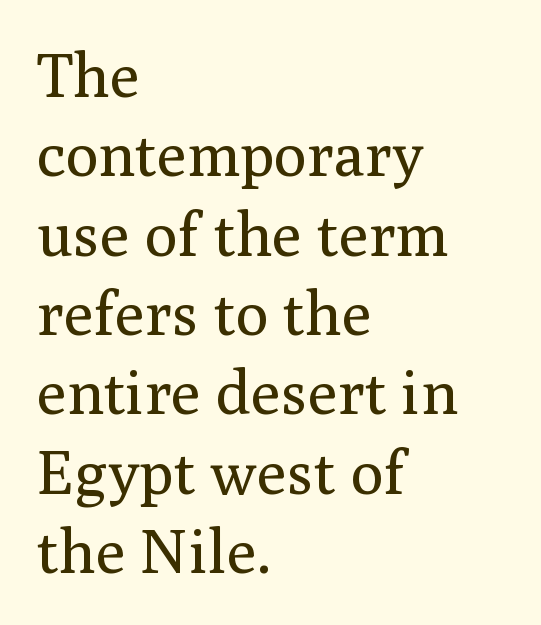
{"serif": "yes", "italic": "no", "bold": "no", "weight": "regular", "width": "normal", "stroke_contrast": "medium", "x_height": "medium", "monospaced": "no", "underline": "no", "align": "left", "line_spacing": "normal", "line_spacing_ratio": 1.28, "letter_spacing": "normal", "letter_spacing_em": 0.0, "glyph_px": 62}
